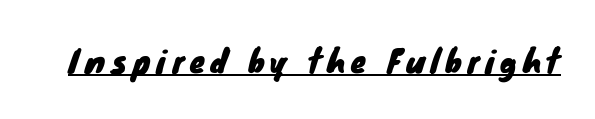
The image shows 31 px sans-serif type; set underlined; low stroke contrast and a small x-height.
